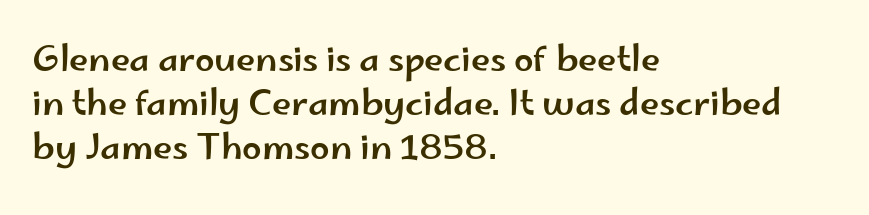
Proportional: the letters do not fall into vertical columns. Successive baselines arrive at the customary interval. Serifs: no, the terminals of the letterforms are clean. Left-aligned paragraph, ragged on the right.
